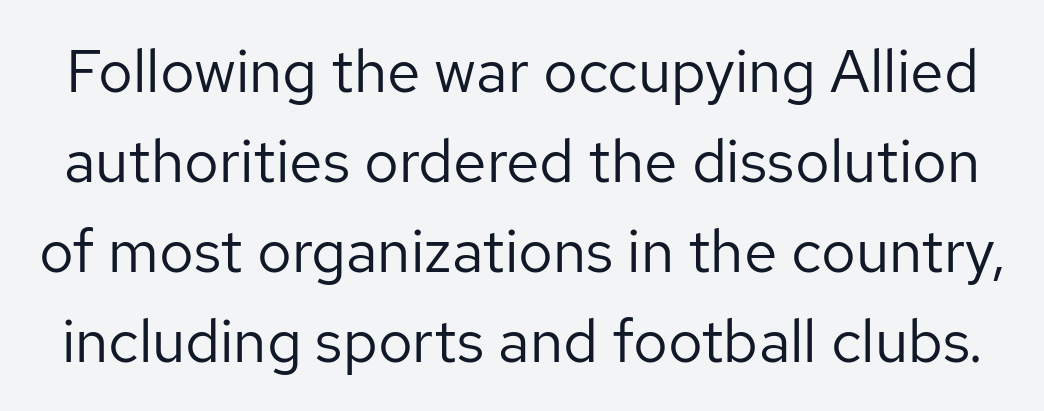
The image shows 60 px regular-weight sans-serif type, upright; set normal line spacing (1.5x), normal letter spacing, not underlined; low stroke contrast and a medium x-height.
